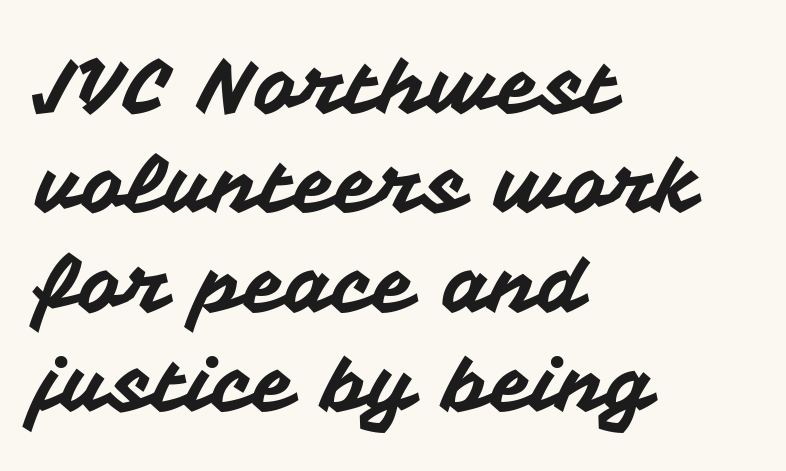
Q: Is the text italic (slanted)? A: Yes.
Q: Is the typeface a serif or a sans-serif typeface? A: Sans-serif.
Q: Is the text underlined? A: No.
Q: How is the paragraph aligned? A: Left-aligned.
Q: Is the spacing between letters normal or unusually wide? A: Normal.
Q: Is the spacing between lines tight, normal or loose? A: Normal.
Q: Width (condensed, normal, or wide)? A: Normal.
Q: Stroke contrast? A: Medium.
Q: x-height? A: Medium.
Q: Monospaced? A: No.
